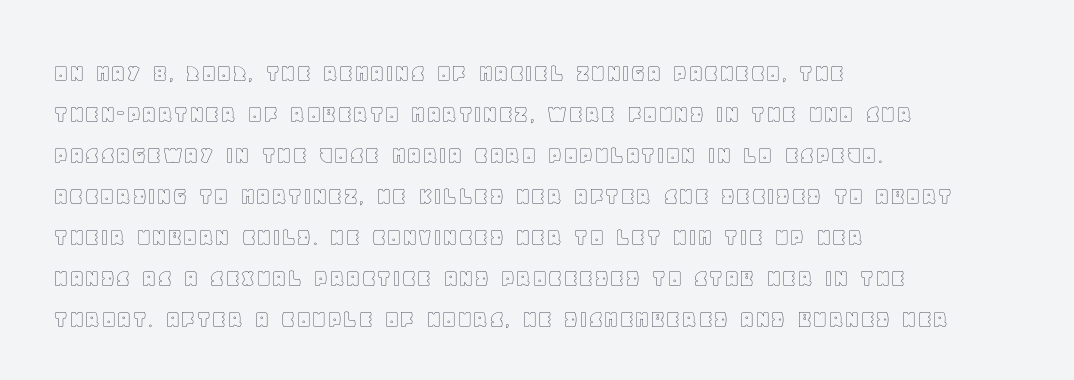
Underlining? Definitely not there. The passage shown stacks its lines at a standard gap. Tall strokes in this sample are plumb rather than angled. Is the block centered? No — it sits flush against the left margin.
